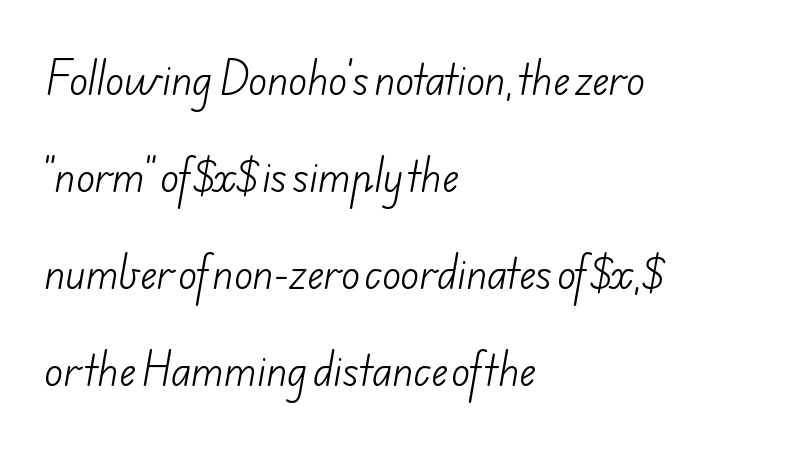
The image shows 39 px light sans-serif type; set left-aligned, loose line spacing (2.49x), normal letter spacing, not underlined; low stroke contrast and a small x-height.
